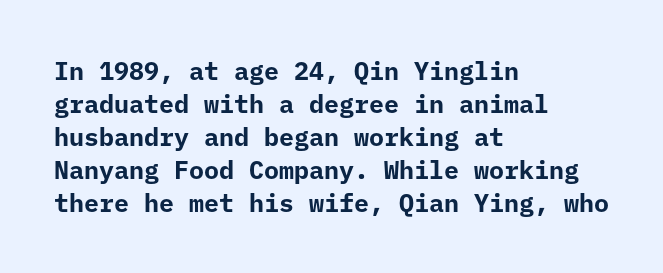
{"italic": "no", "bold": "yes", "underline": "no", "align": "left", "line_spacing": "normal", "line_spacing_ratio": 1.32, "letter_spacing": "normal", "letter_spacing_em": 0.0, "glyph_px": 25}
